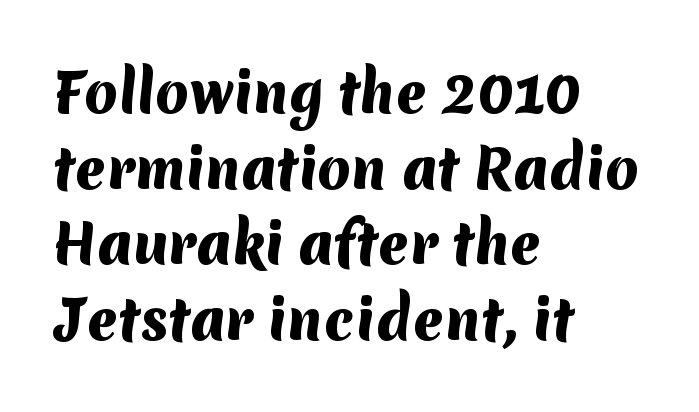
Varying glyph widths throughout — classic text-font behaviour. Heavy, bold letterforms. The type is set solid horizontally, with unmodified tracking. Descender tails drop into unmarked territory. A sans-serif font was chosen for this passage. Leading: standard.
